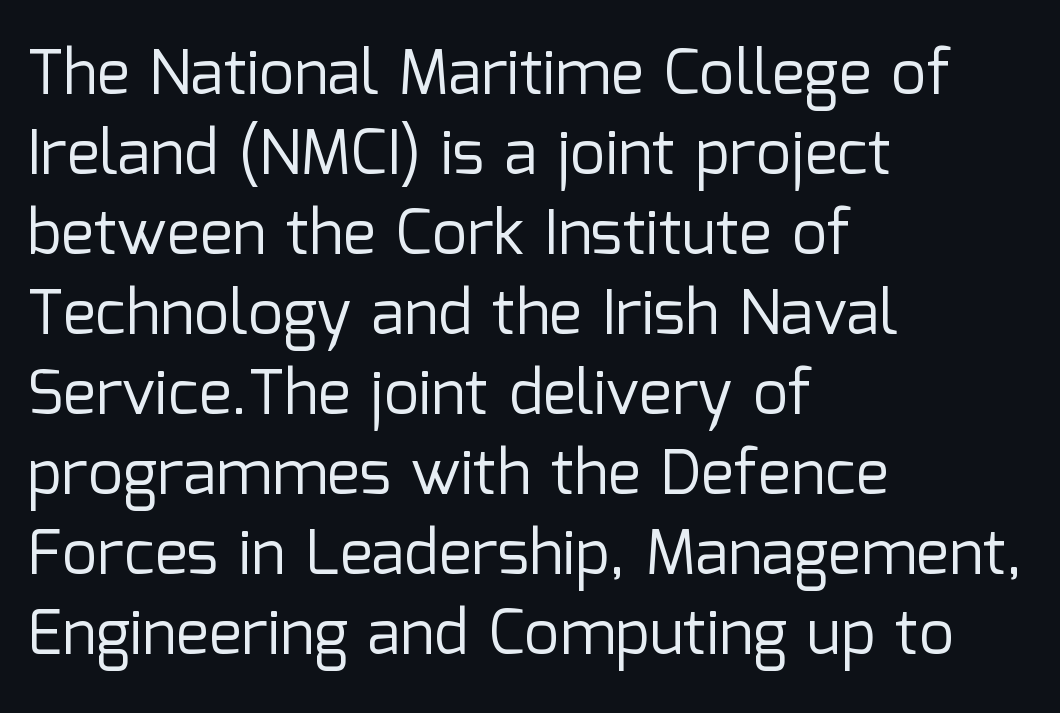
The image shows 62 px regular-weight sans-serif type, upright; set left-aligned, normal line spacing (1.29x), normal letter spacing, not underlined; low stroke contrast and a medium x-height.
